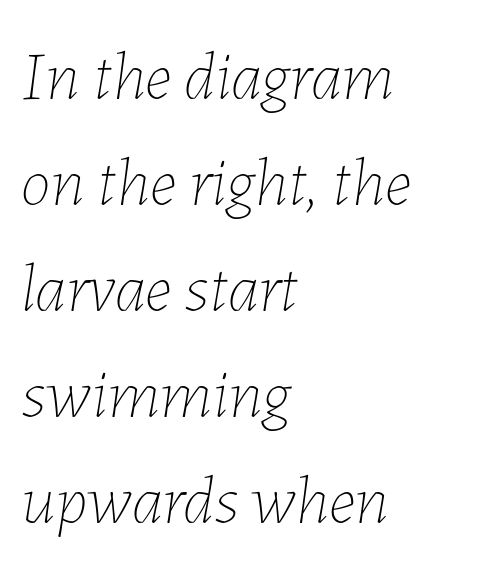
Is the letter spacing exaggerated? No — it looks like the ordinary default. Every row of glyphs begins at an identical x-position on the left. The space directly below the letters is spotless. The letters advance in unequal steps, a hallmark of proportional type. Observe the lean: these are italic letterforms.
